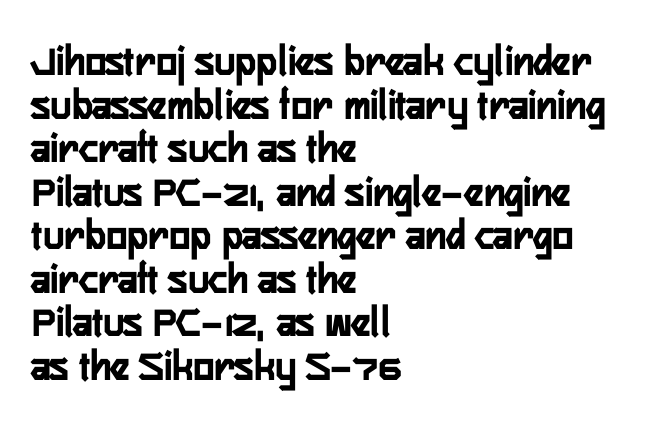
Q: Is the text bold? A: Yes.
Q: Is the text italic (slanted)? A: No, it is upright.
Q: Is the typeface a serif or a sans-serif typeface? A: Sans-serif.
Q: Is the text underlined? A: No.
Q: How is the paragraph aligned? A: Left-aligned.
Q: Is the spacing between letters normal or unusually wide? A: Normal.
Q: Is the spacing between lines tight, normal or loose? A: Tight.
Q: Width (condensed, normal, or wide)? A: Condensed.
Q: Stroke contrast? A: Low.
Q: x-height? A: Medium.
Q: Monospaced? A: No.
